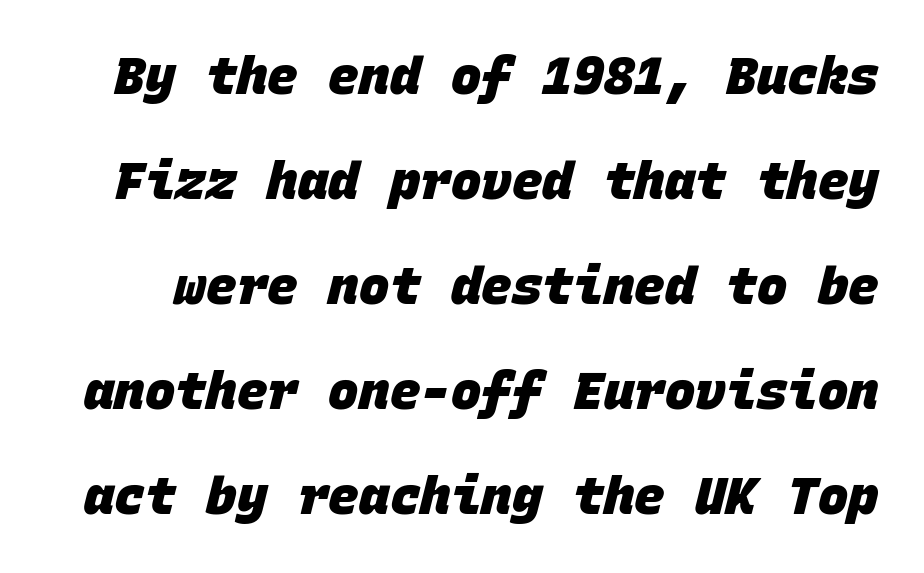
The image shows 51 px heavy sans-serif type, monospaced; set loose line spacing (2.06x), normal letter spacing, not underlined; low stroke contrast and a large x-height.
